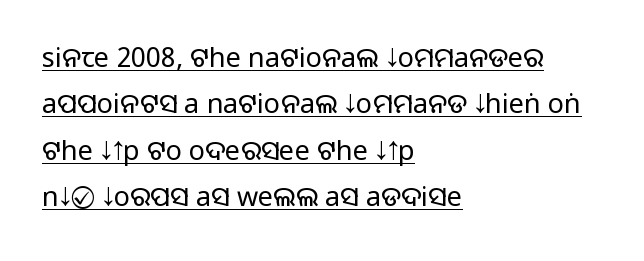
Q: Is the text bold? A: No.
Q: Is the text italic (slanted)? A: No, it is upright.
Q: Is the text underlined? A: Yes.
Q: How is the paragraph aligned? A: Left-aligned.
Q: Is the spacing between letters normal or unusually wide? A: Normal.
